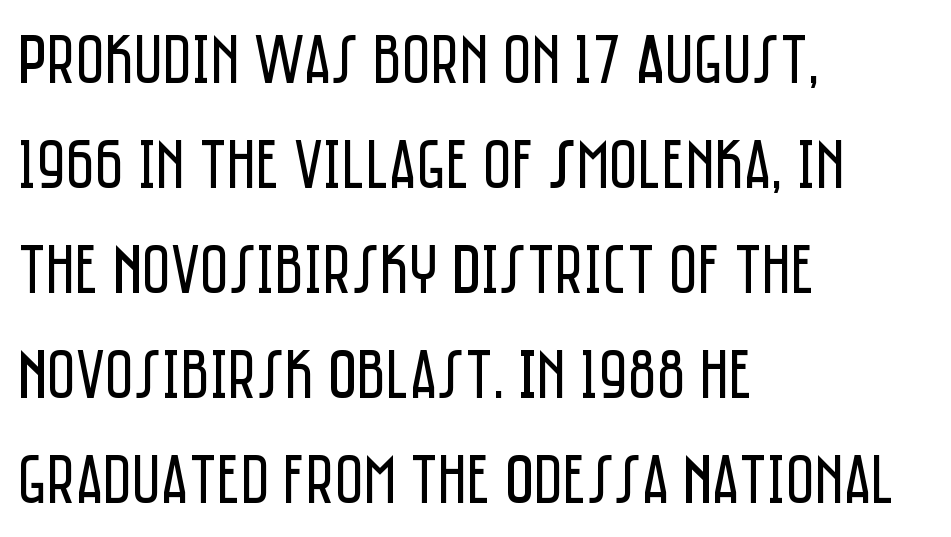
The image shows 70 px regular-weight, condensed sans-serif type, upright; set left-aligned, normal line spacing (1.5x), normal letter spacing, not underlined; low stroke contrast and a large x-height.
